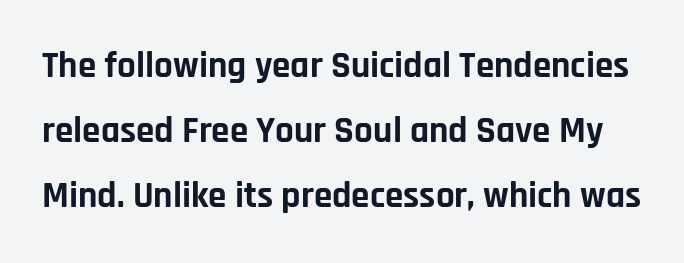
Bare-footed words on every line. The type family on display is of the sans-serif kind. The passage shown is typed in a proportional face where columns would drift. Does the weight exceed regular? Yes, all the way to bold.
